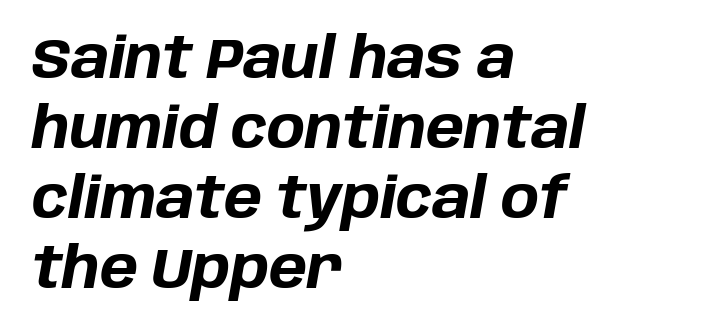
{"italic": "yes", "lean": "right", "slant_degrees": 10, "bold": "yes", "weight": "bold", "width": "normal", "stroke_contrast": "low", "x_height": "large", "monospaced": "no", "underline": "no", "align": "left", "line_spacing_ratio": 1.23, "letter_spacing": "normal", "letter_spacing_em": 0.0, "glyph_px": 57}
